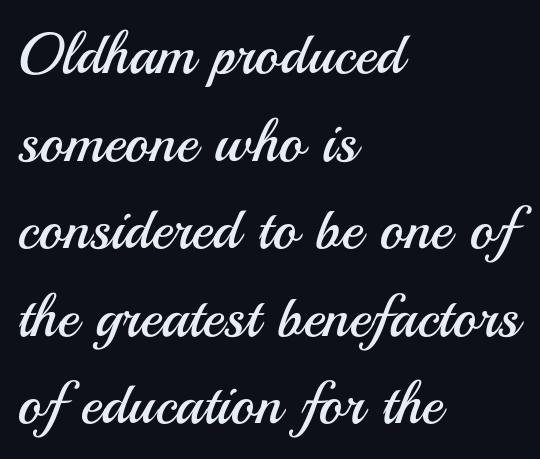
{"serif": "no", "bold": "no", "weight": "regular", "width": "normal", "stroke_contrast": "medium", "x_height": "small", "monospaced": "no", "underline": "no", "align": "left", "line_spacing": "normal", "line_spacing_ratio": 1.51, "letter_spacing": "normal", "letter_spacing_em": 0.0, "glyph_px": 58}
